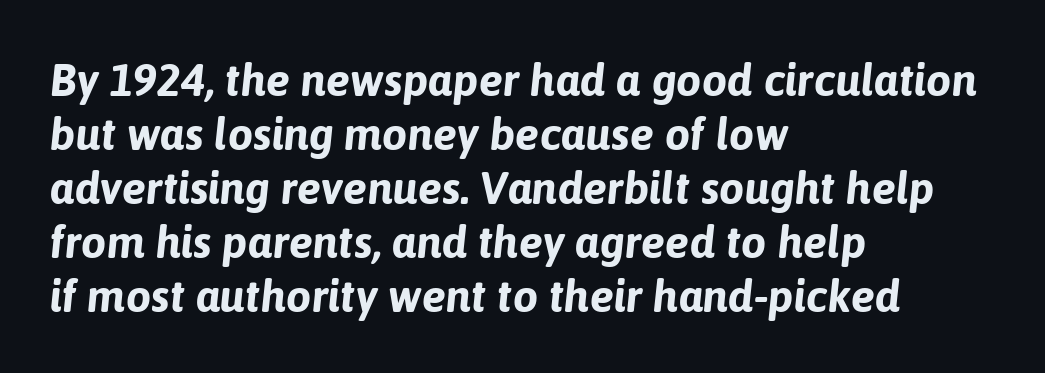
Q: Is the text bold? A: Yes.
Q: Is the text italic (slanted)? A: Yes, it leans right by about 6 degrees.
Q: Is the text underlined? A: No.
Q: How is the paragraph aligned? A: Left-aligned.
Q: Is the spacing between letters normal or unusually wide? A: Normal.
Q: Width (condensed, normal, or wide)? A: Normal.
Q: Stroke contrast? A: Low.
Q: x-height? A: Medium.
Q: Monospaced? A: No.
